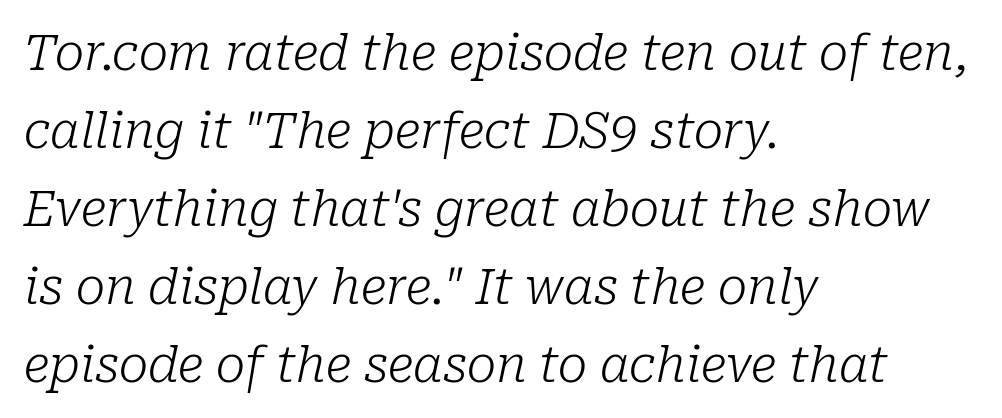
The image shows 49 px light serif type, italic (leaning right); set left-aligned, normal line spacing (1.59x), normal letter spacing, not underlined; low stroke contrast and a medium x-height.
